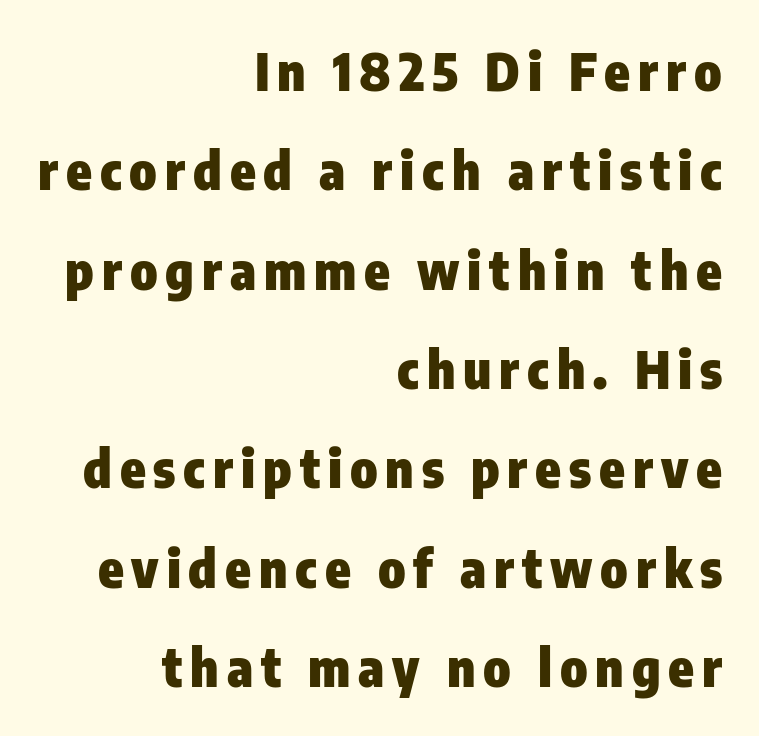
Every letter is thick-stroked: bold, no question. You could fit nearly another row in the gap between these rows. Spacing verdict: proportional, widths tailored to each character. Unlike a traditional serif, this face leaves its strokes unadorned. The string is rendered with underlining switched off.
